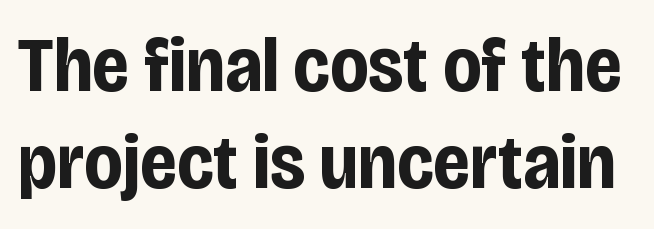
What's the leading like? Ordinary, nothing unusual. The face used here is a sans, in the tradition of grotesques and geometrics. I'd describe the lettering as bold — thick and assertive. Varying glyph widths throughout — classic text-font behaviour. In terms of letterspacing, this is plain default setting.
